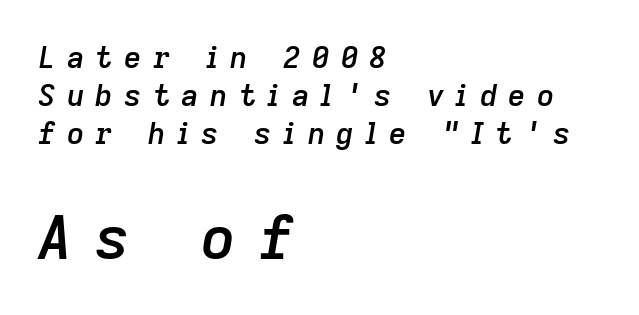
Is the lower block the larger one? Yes — the lower block carries the bigger type. Compared with an ordinary text face, these strokes are moderately heavier — a semibold. The gaps between neighbouring characters are conspicuously large. This is oblique type, the kind used for emphasis or titles. Regarding leading, the lines here are spaced in the standard way.
